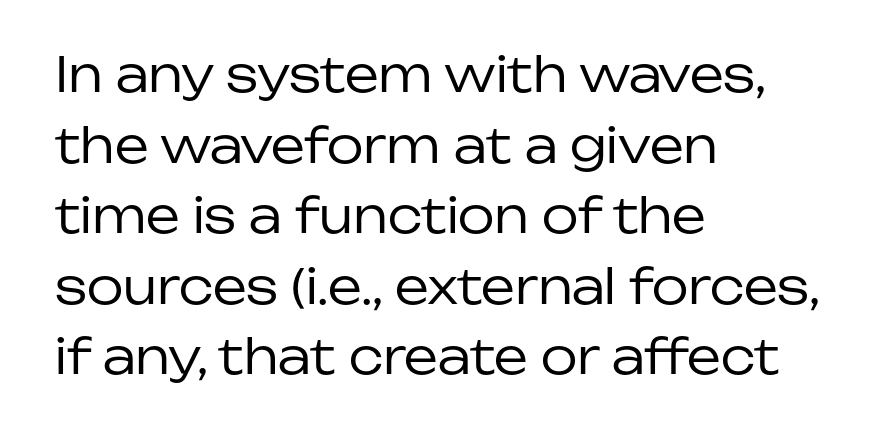
The image shows 48 px regular-weight sans-serif type, upright; set left-aligned, normal line spacing (1.47x), normal letter spacing, not underlined; low stroke contrast and a medium x-height.
